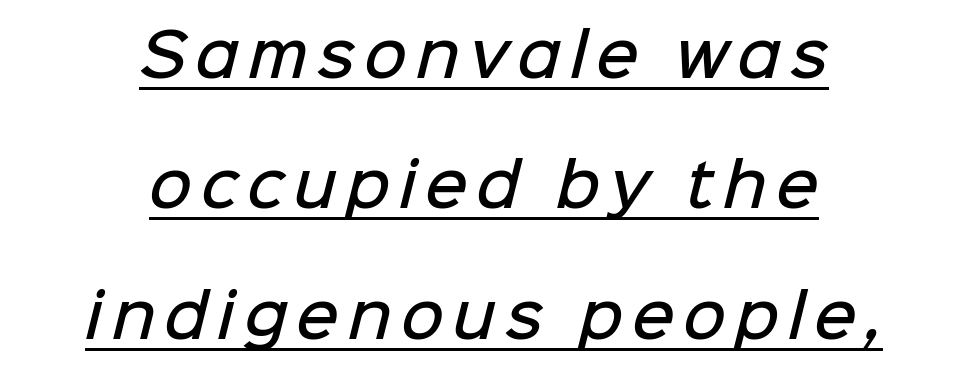
The passage is arranged like a title page — every line centered. Every letter is mildly thick-stroked: semibold rather than bold. Quick note: interline space is abundant. The passage shown is typeset with a sans-serif family. Each letter keeps its own natural width here, so spacing adapts to shape.
